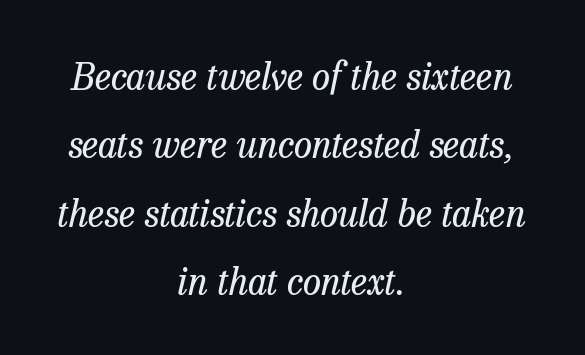
Q: Is the text bold? A: No.
Q: Is the text italic (slanted)? A: Yes, it leans right by about 13 degrees.
Q: Is the typeface a serif or a sans-serif typeface? A: Serif.
Q: Is the text underlined? A: No.
Q: How is the paragraph aligned? A: Centered.
Q: Is the spacing between letters normal or unusually wide? A: Normal.
Q: Width (condensed, normal, or wide)? A: Normal.
Q: Stroke contrast? A: Low.
Q: x-height? A: Medium.
Q: Monospaced? A: No.
